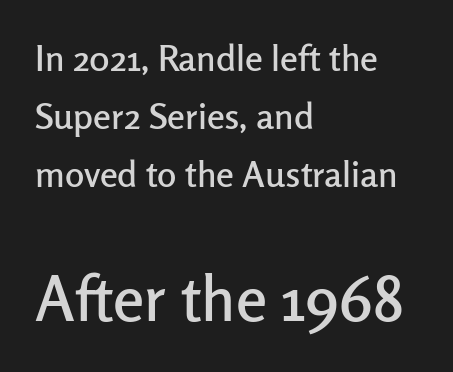
The image shows 63 px sans-serif type, upright; set left-aligned, normal line spacing (1.61x), normal letter spacing, not underlined; the second (bottom) block is 1.75x larger; low stroke contrast and a medium x-height.
